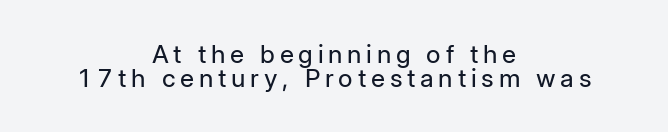
Bold? No — there's no thickening of the strokes. Very little white space separates one row of letters from the next. Every character sits straight up, as roman type does. These lines stack symmetrically, like a column narrowing and widening about its center. A bare baseline throughout the passage.
